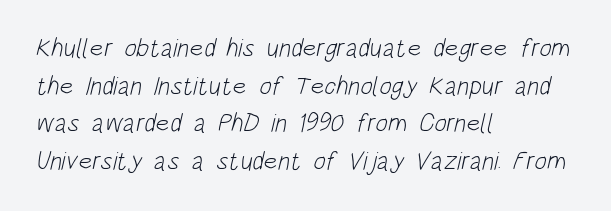
Q: Is the text bold? A: No.
Q: Is the text underlined? A: No.
Q: How is the paragraph aligned? A: Left-aligned.
Q: Is the spacing between letters normal or unusually wide? A: Normal.
Q: Is the spacing between lines tight, normal or loose? A: Normal.
